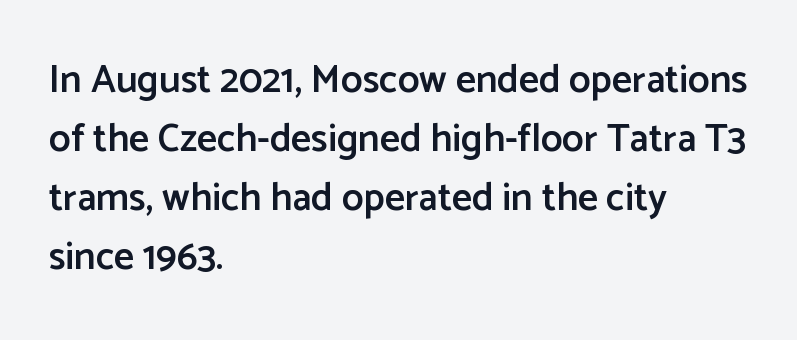
Q: Is the text bold? A: Semi-bold.
Q: Is the text italic (slanted)? A: No, it is upright.
Q: Is the typeface a serif or a sans-serif typeface? A: Sans-serif.
Q: Is the text underlined? A: No.
Q: How is the paragraph aligned? A: Left-aligned.
Q: Is the spacing between letters normal or unusually wide? A: Normal.
Q: Is the spacing between lines tight, normal or loose? A: Normal.
Q: Width (condensed, normal, or wide)? A: Normal.
Q: Stroke contrast? A: Low.
Q: x-height? A: Medium.
Q: Monospaced? A: No.
